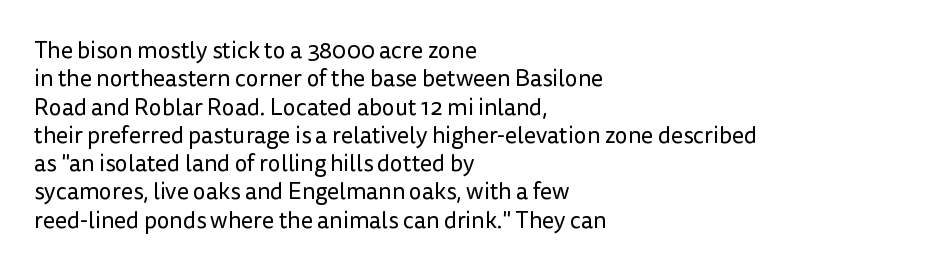
Q: Is the text bold? A: No.
Q: Is the text italic (slanted)? A: No, it is upright.
Q: Is the text underlined? A: No.
Q: How is the paragraph aligned? A: Left-aligned.
Q: Is the spacing between letters normal or unusually wide? A: Normal.
